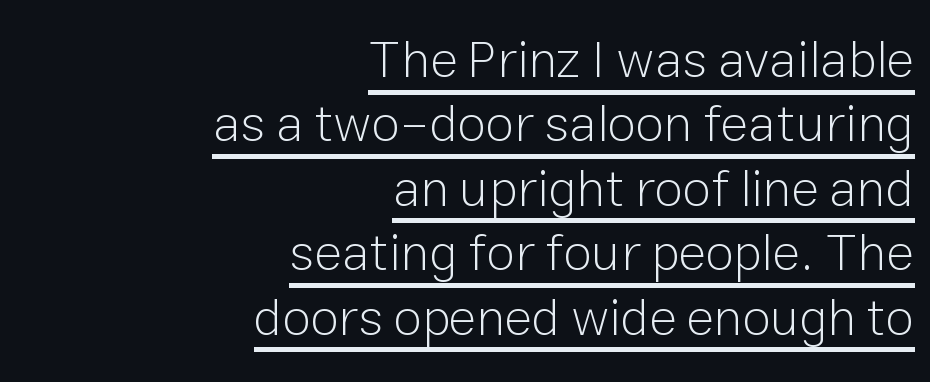
{"serif": "no", "italic": "no", "bold": "no", "weight": "light", "width": "normal", "stroke_contrast": "low", "x_height": "medium", "monospaced": "no", "underline": "yes", "align": "right", "line_spacing_ratio": 1.24, "letter_spacing": "normal", "letter_spacing_em": 0.0, "glyph_px": 52}
